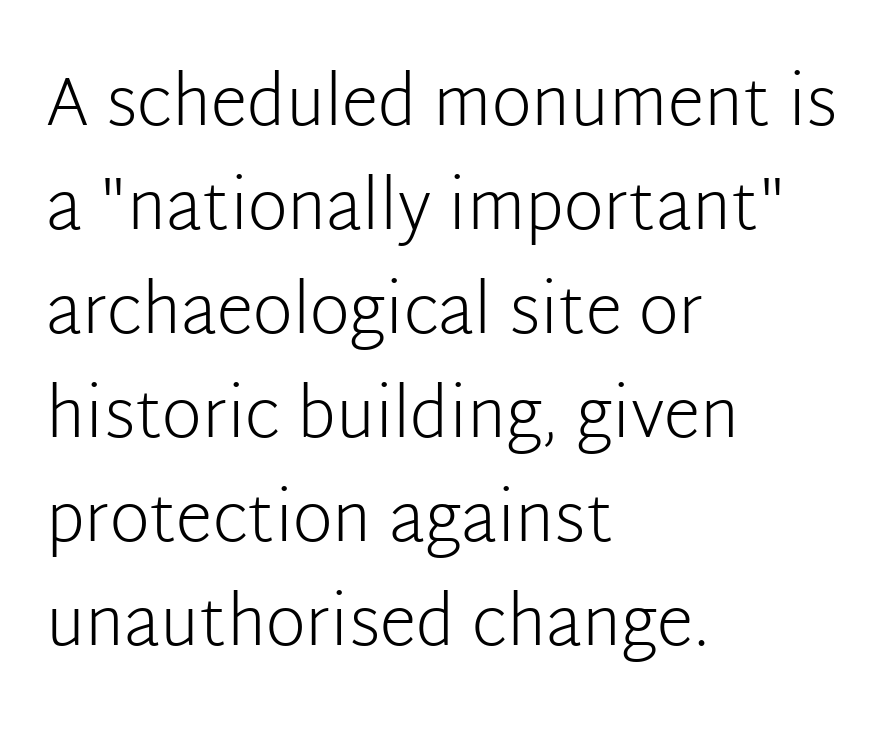
{"serif": "no", "italic": "no", "bold": "no", "weight": "light", "width": "normal", "stroke_contrast": "low", "x_height": "medium", "monospaced": "no", "underline": "no", "align": "left", "line_spacing": "normal", "line_spacing_ratio": 1.53, "letter_spacing": "normal", "letter_spacing_em": 0.0, "glyph_px": 68}
